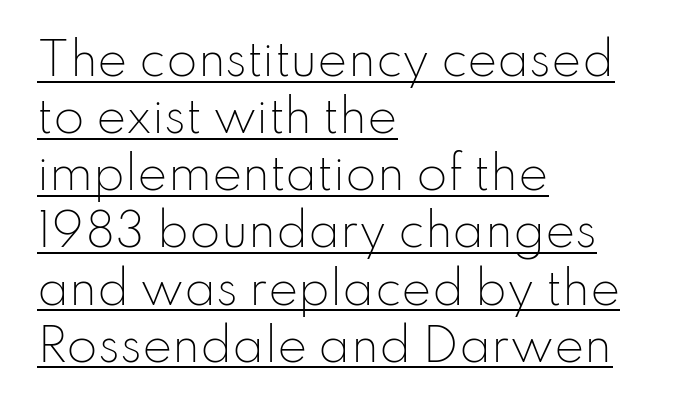
Q: Is the text bold? A: No.
Q: Is the text italic (slanted)? A: No, it is upright.
Q: Is the typeface a serif or a sans-serif typeface? A: Sans-serif.
Q: Is the text underlined? A: Yes.
Q: How is the paragraph aligned? A: Left-aligned.
Q: Is the spacing between letters normal or unusually wide? A: Normal.
Q: Is the spacing between lines tight, normal or loose? A: Normal.
Q: Width (condensed, normal, or wide)? A: Normal.
Q: Stroke contrast? A: Low.
Q: x-height? A: Small.
Q: Monospaced? A: No.
